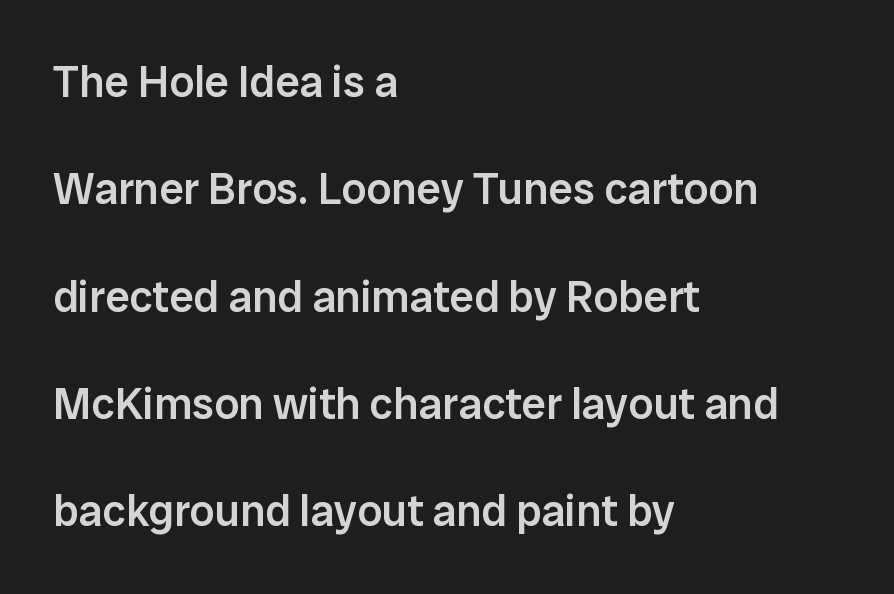
Q: Is the text bold? A: Semi-bold.
Q: Is the text italic (slanted)? A: No, it is upright.
Q: Is the typeface a serif or a sans-serif typeface? A: Sans-serif.
Q: Is the text underlined? A: No.
Q: How is the paragraph aligned? A: Left-aligned.
Q: Is the spacing between letters normal or unusually wide? A: Normal.
Q: Is the spacing between lines tight, normal or loose? A: Loose.
Q: Width (condensed, normal, or wide)? A: Normal.
Q: Stroke contrast? A: Low.
Q: x-height? A: Medium.
Q: Monospaced? A: No.
